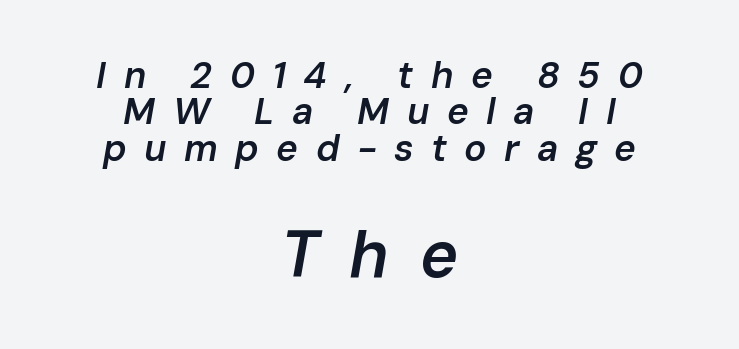
I'd describe the lettering as semibold — firm but not a full bold. You could barely slide anything between these rows. Caption: multi-line text, centered on the measure. Characters follow at a spacing far wider than the type designer built in. Check under the words: just untouched page. The axis of the letterforms is tilted away from vertical.
